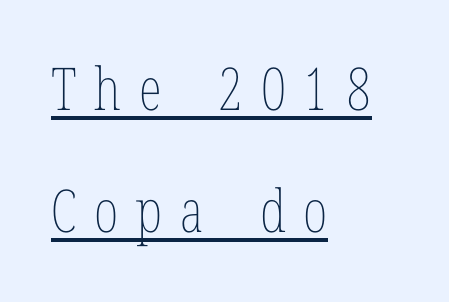
{"italic": "no", "bold": "no", "weight": "thin", "width": "condensed", "stroke_contrast": "low", "x_height": "medium", "monospaced": "no", "underline": "yes", "align": "left", "line_spacing": "loose", "line_spacing_ratio": 2.06, "letter_spacing": "wide", "letter_spacing_em": 0.3, "glyph_px": 59}
